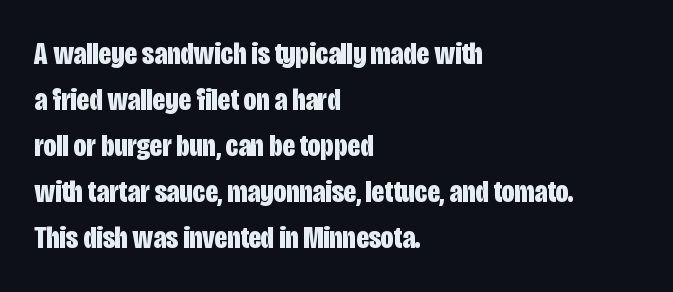
Q: Is the text bold? A: Yes.
Q: Is the text italic (slanted)? A: No, it is upright.
Q: Is the typeface a serif or a sans-serif typeface? A: Sans-serif.
Q: Is the text underlined? A: No.
Q: How is the paragraph aligned? A: Left-aligned.
Q: Is the spacing between letters normal or unusually wide? A: Normal.
Q: Is the spacing between lines tight, normal or loose? A: Normal.
Q: Width (condensed, normal, or wide)? A: Condensed.
Q: Stroke contrast? A: Low.
Q: x-height? A: Large.
Q: Monospaced? A: No.
